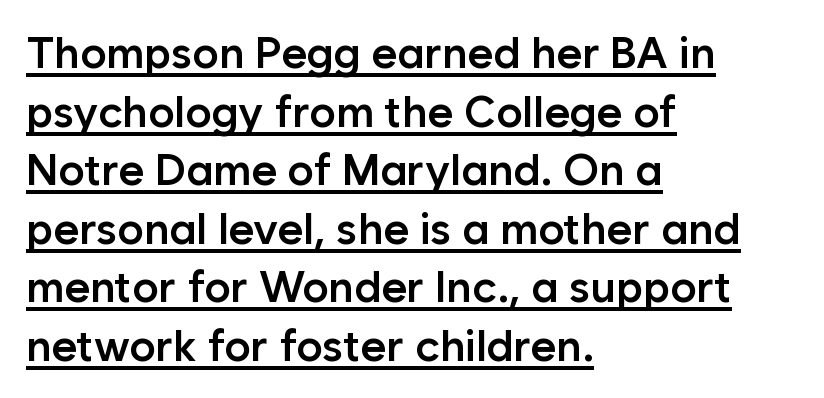
Leading: standard. The glyphs are accompanied by a horizontal stroke just below them. Posture: straight, roman, zero tilt. These lines carry some extra weight — a demibold, not a full bold.
